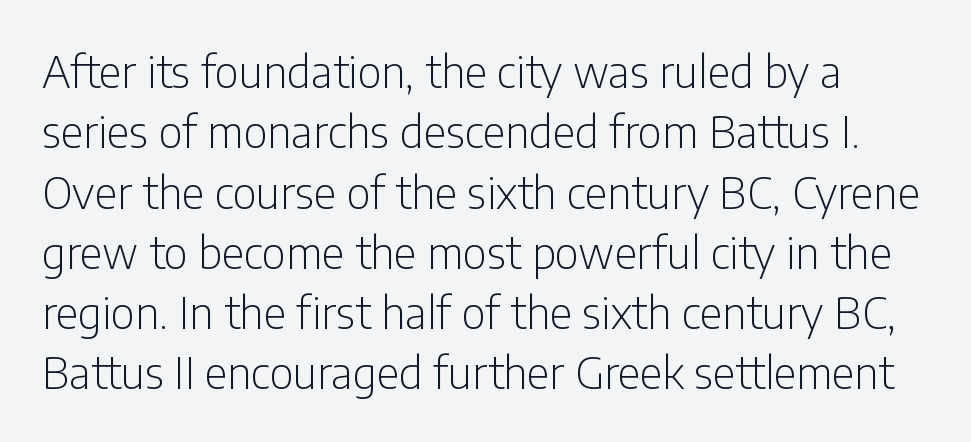
Q: Is the text bold? A: No.
Q: Is the text italic (slanted)? A: No, it is upright.
Q: Is the typeface a serif or a sans-serif typeface? A: Sans-serif.
Q: Is the text underlined? A: No.
Q: Is the spacing between letters normal or unusually wide? A: Normal.
Q: Is the spacing between lines tight, normal or loose? A: Normal.
Q: Width (condensed, normal, or wide)? A: Condensed.
Q: Stroke contrast? A: Low.
Q: x-height? A: Medium.
Q: Monospaced? A: No.
